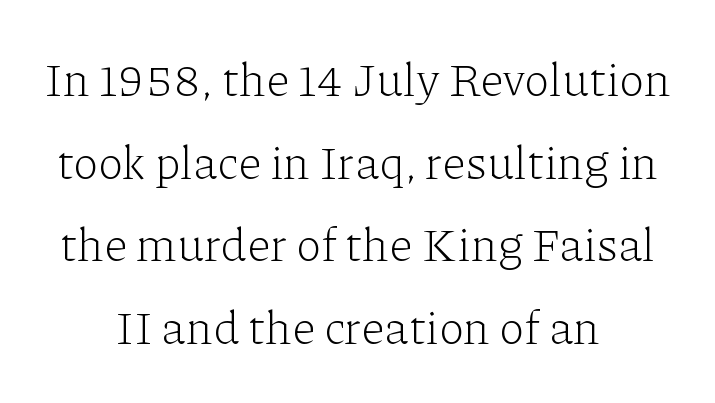
Is this a sans? No — the strokes have serifs. Every row of glyphs is offset so its center matches the block's center. Letters have the restrained weight of plain body copy at most. The zone under the glyphs is completely vacant.
